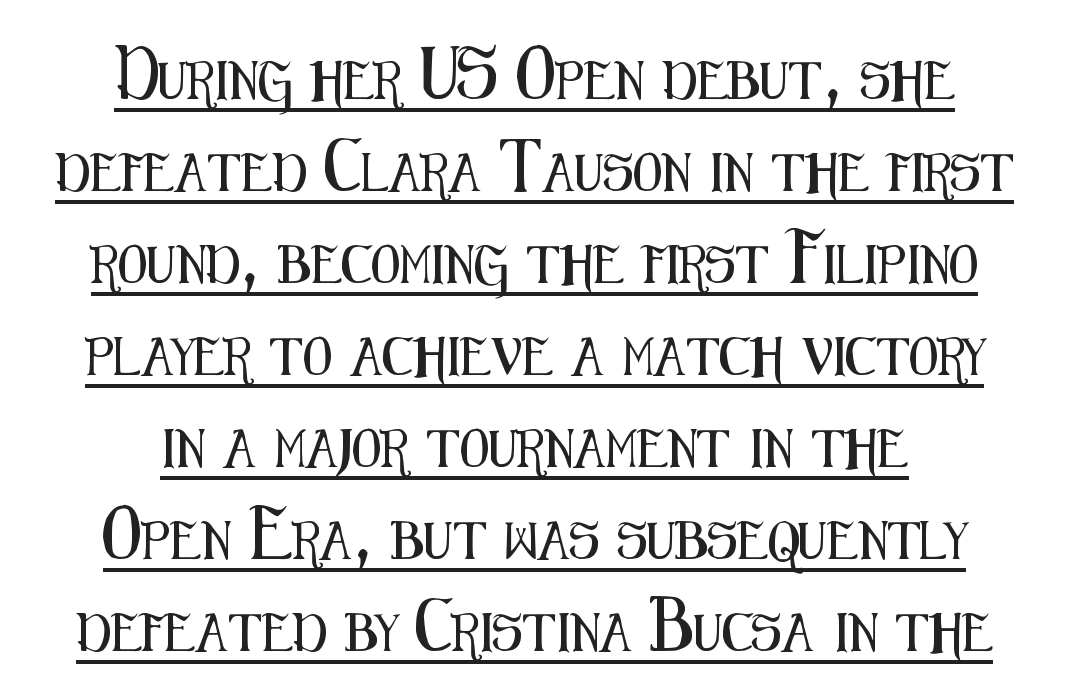
The image shows 38 px condensed type, upright; set centered, loose line spacing (2.42x), normal letter spacing, underlined; medium stroke contrast and a medium x-height.
